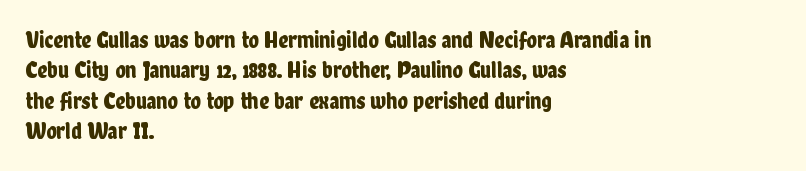
{"italic": "no", "underline": "no", "align": "left", "line_spacing": "normal", "line_spacing_ratio": 1.27, "letter_spacing": "normal", "letter_spacing_em": 0.0, "glyph_px": 24}
